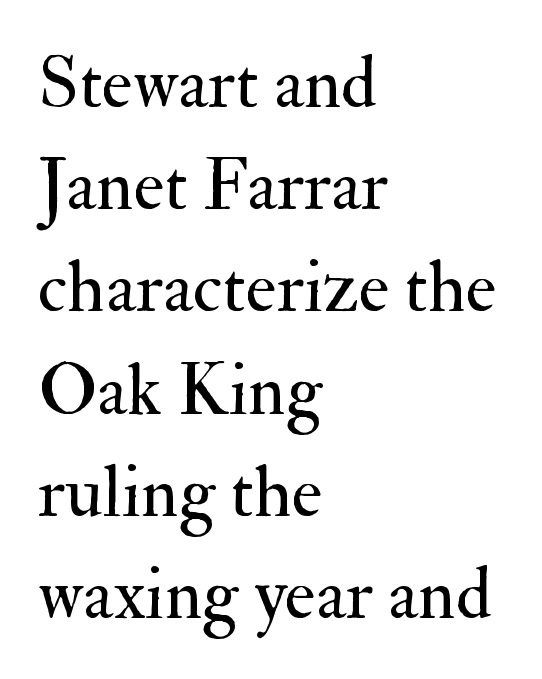
{"serif": "yes", "italic": "no", "bold": "no", "weight": "regular", "width": "normal", "stroke_contrast": "medium", "x_height": "small", "monospaced": "no", "underline": "no", "align": "left", "line_spacing": "normal", "line_spacing_ratio": 1.4, "letter_spacing": "normal", "letter_spacing_em": 0.0, "glyph_px": 73}
